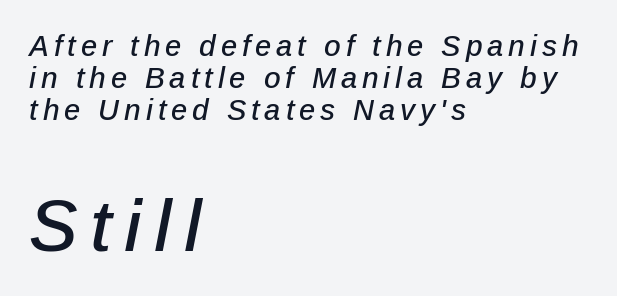
The face used here is proportionally spaced, like ordinary book or web type. Is the block centered? No — it sits flush against the left margin. Typesetter's note — lower block bumped up in size, upper block left smaller. If you drew a line through each stem, it would be angled. Compared with typical paragraphs, the rows here are closer together.
